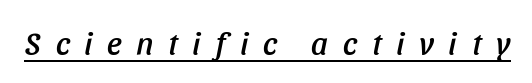
{"italic": "yes", "lean": "right", "slant_degrees": 11, "width": "condensed", "stroke_contrast": "low", "x_height": "large", "monospaced": "no", "underline": "yes", "letter_spacing": "wide", "letter_spacing_em": 0.46, "glyph_px": 32}
